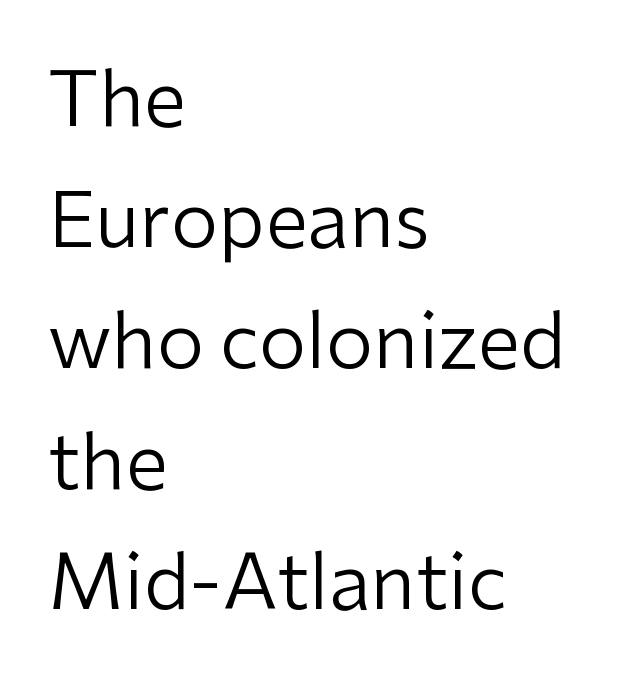
{"serif": "no", "italic": "no", "bold": "no", "weight": "regular", "width": "normal", "stroke_contrast": "low", "x_height": "medium", "monospaced": "no", "underline": "no", "align": "left", "line_spacing": "normal", "line_spacing_ratio": 1.59, "letter_spacing": "normal", "letter_spacing_em": 0.0, "glyph_px": 76}
